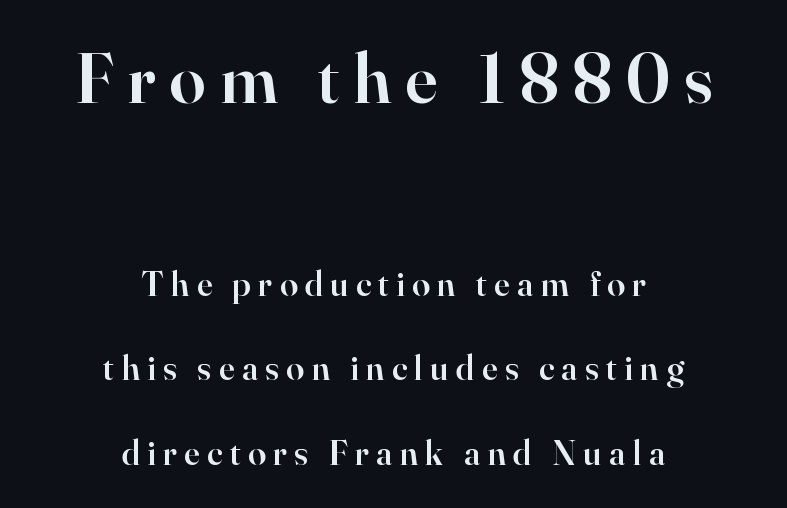
{"serif": "yes", "italic": "no", "bold": "semi", "weight": "semibold", "width": "normal", "stroke_contrast": "high", "x_height": "small", "monospaced": "no", "underline": "no", "align": "center", "line_spacing": "loose", "line_spacing_ratio": 2.36, "letter_spacing": "wide", "letter_spacing_em": 0.2, "larger_block": "first", "size_ratio": 2.0, "glyph_px": 72}
